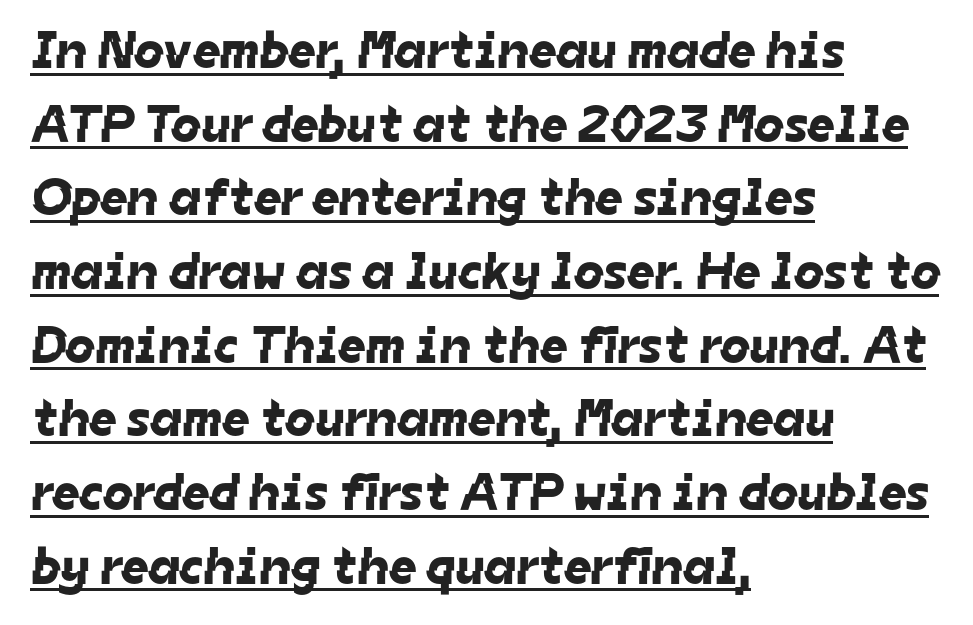
Q: Is the typeface a serif or a sans-serif typeface? A: Sans-serif.
Q: Is the text underlined? A: Yes.
Q: How is the paragraph aligned? A: Left-aligned.
Q: Is the spacing between letters normal or unusually wide? A: Normal.
Q: Is the spacing between lines tight, normal or loose? A: Normal.
Q: Width (condensed, normal, or wide)? A: Normal.
Q: Stroke contrast? A: Low.
Q: x-height? A: Medium.
Q: Monospaced? A: No.
